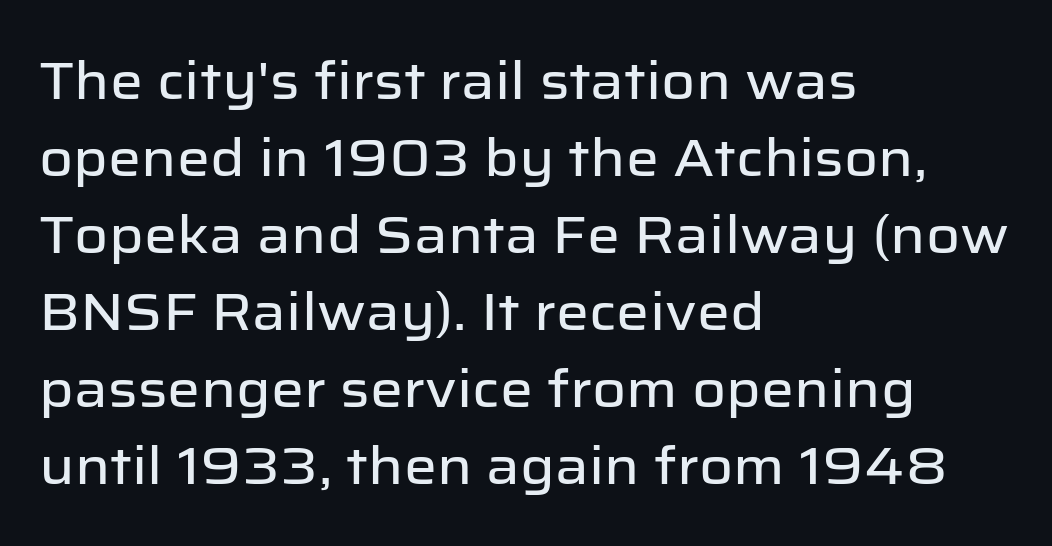
{"serif": "no", "italic": "no", "width": "normal", "stroke_contrast": "low", "x_height": "medium", "monospaced": "no", "underline": "no", "align": "left", "line_spacing": "normal", "line_spacing_ratio": 1.48, "letter_spacing": "normal", "letter_spacing_em": 0.0, "glyph_px": 52}
